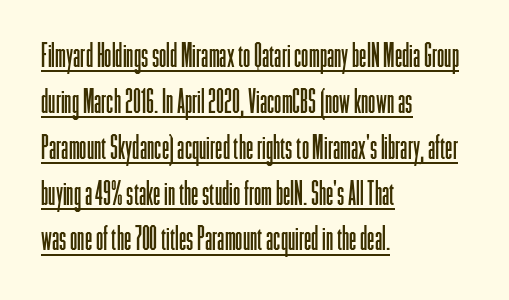
{"serif": "no", "italic": "no", "bold": "no", "weight": "light", "width": "condensed", "stroke_contrast": "low", "x_height": "medium", "monospaced": "no", "underline": "yes", "align": "left", "line_spacing": "normal", "line_spacing_ratio": 1.39, "letter_spacing": "normal", "letter_spacing_em": 0.0, "glyph_px": 33}
